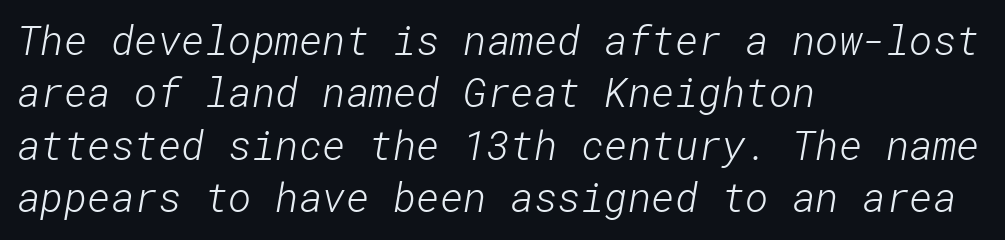
{"serif": "no", "bold": "no", "weight": "light", "width": "normal", "stroke_contrast": "low", "x_height": "medium", "underline": "no", "align": "left", "line_spacing": "normal", "line_spacing_ratio": 1.31, "letter_spacing": "normal", "letter_spacing_em": 0.0, "glyph_px": 40}
